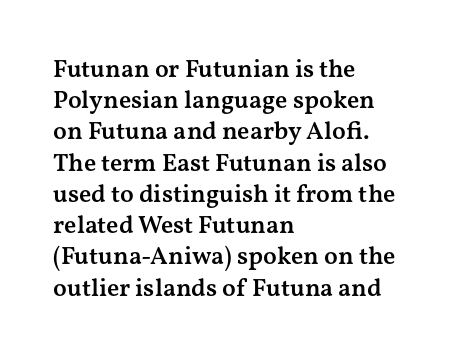
Q: Is the text bold? A: Semi-bold.
Q: Is the text italic (slanted)? A: No, it is upright.
Q: Is the text underlined? A: No.
Q: How is the paragraph aligned? A: Left-aligned.
Q: Is the spacing between letters normal or unusually wide? A: Normal.
Q: Is the spacing between lines tight, normal or loose? A: Normal.
